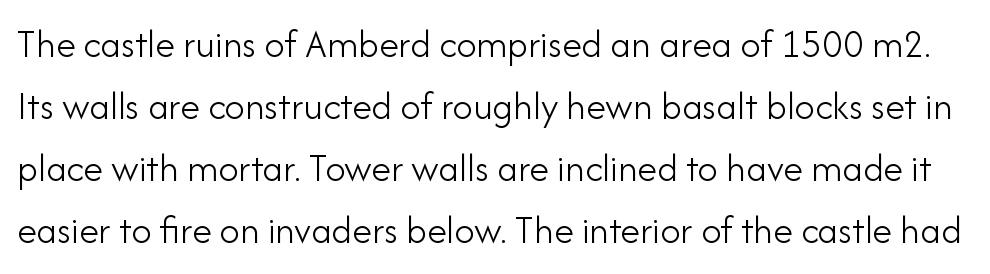
The image shows 40 px light sans-serif type, upright; set normal line spacing (1.55x), normal letter spacing, not underlined; low stroke contrast and a small x-height.
